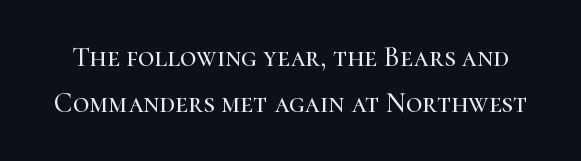
Q: Is the text italic (slanted)? A: No, it is upright.
Q: Is the typeface a serif or a sans-serif typeface? A: Serif.
Q: Is the text underlined? A: No.
Q: Is the spacing between letters normal or unusually wide? A: Normal.
Q: Is the spacing between lines tight, normal or loose? A: Normal.
Q: Width (condensed, normal, or wide)? A: Normal.
Q: Stroke contrast? A: High.
Q: x-height? A: Medium.
Q: Monospaced? A: No.
